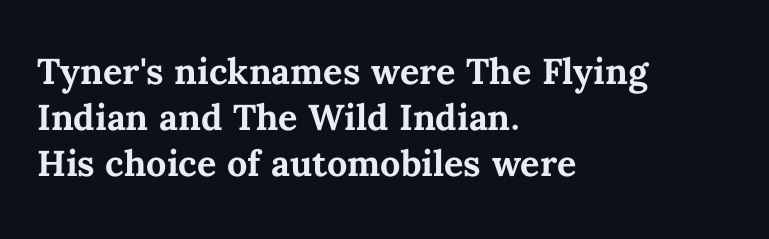
{"italic": "no", "bold": "yes", "weight": "semibold", "width": "normal", "stroke_contrast": "medium", "x_height": "medium", "monospaced": "no", "underline": "no", "align": "left", "line_spacing": "tight", "line_spacing_ratio": 0.96, "letter_spacing": "normal", "letter_spacing_em": 0.0, "glyph_px": 48}
